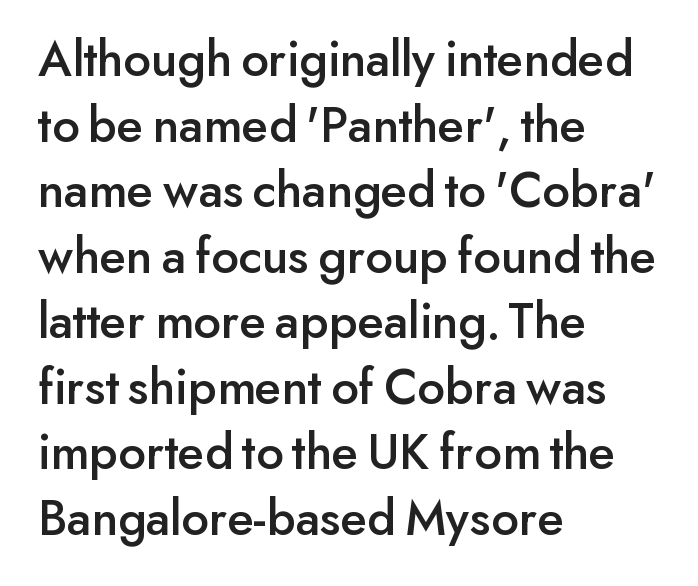
Q: Is the text italic (slanted)? A: No, it is upright.
Q: Is the typeface a serif or a sans-serif typeface? A: Sans-serif.
Q: Is the text underlined? A: No.
Q: How is the paragraph aligned? A: Left-aligned.
Q: Is the spacing between letters normal or unusually wide? A: Normal.
Q: Is the spacing between lines tight, normal or loose? A: Normal.
Q: Width (condensed, normal, or wide)? A: Normal.
Q: Stroke contrast? A: Low.
Q: x-height? A: Small.
Q: Monospaced? A: No.
